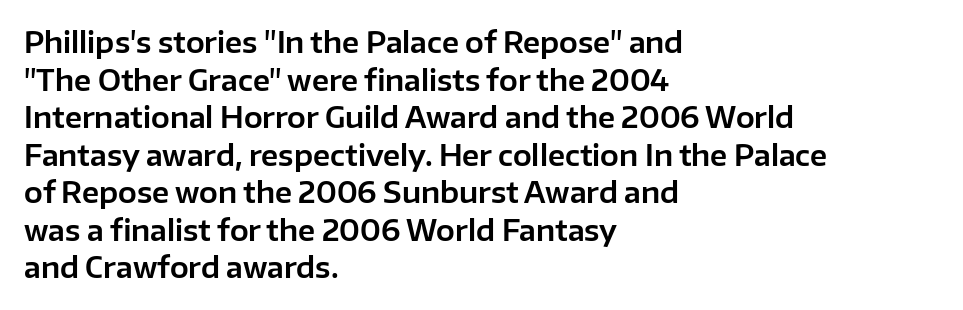
{"serif": "no", "italic": "no", "width": "normal", "stroke_contrast": "low", "x_height": "medium", "monospaced": "no", "underline": "no", "align": "left", "line_spacing": "normal", "line_spacing_ratio": 1.34, "letter_spacing": "normal", "letter_spacing_em": 0.0, "glyph_px": 28}
